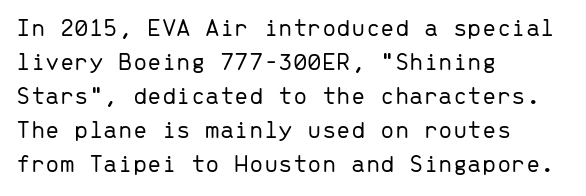
Descenders are the only things crossing below the line. All the whitespace from short lines collects on the right. Characters remain perfectly vertical along every line. The letters sit at their default tracking, neither squeezed nor spread.
